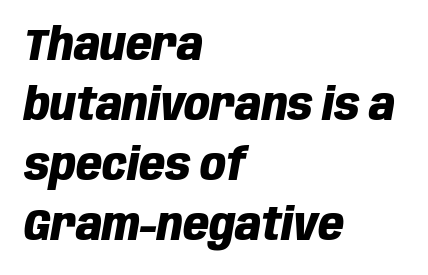
The image shows 45 px heavy, condensed type, italic (leaning right); set left-aligned, normal line spacing (1.33x), normal letter spacing, not underlined; low stroke contrast and a large x-height.
